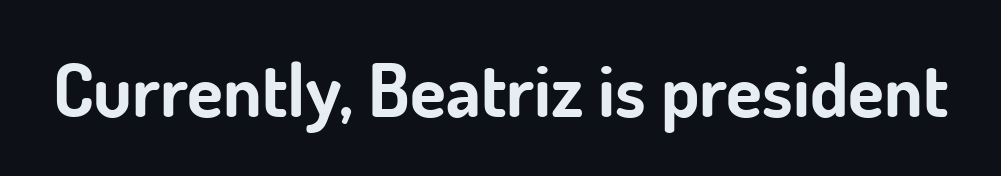
The image shows 74 px bold sans-serif type, upright; set normal letter spacing, not underlined; low stroke contrast and a small x-height.
